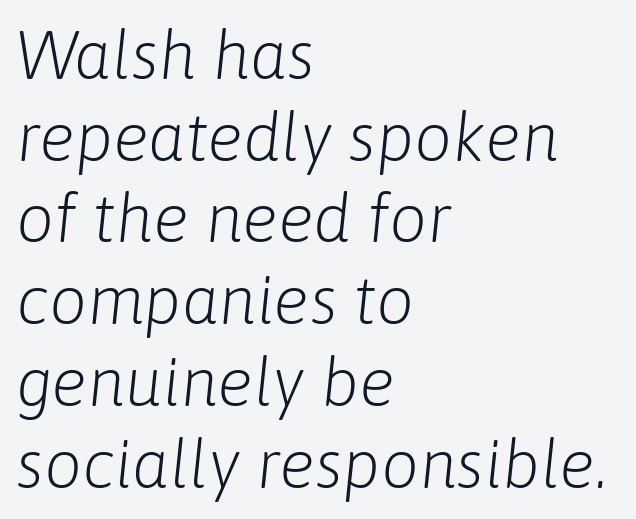
The image shows 67 px light type, italic (leaning right); set left-aligned, line spacing 1.22x, normal letter spacing, not underlined; low stroke contrast and a medium x-height.
